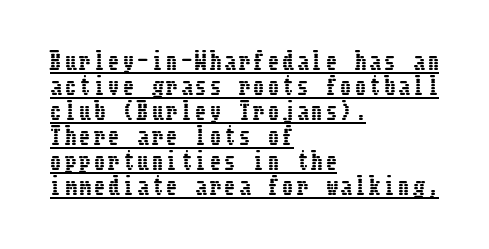
The image shows 22 px text type, upright; set left-aligned, tight line spacing (1.14x), underlined.
